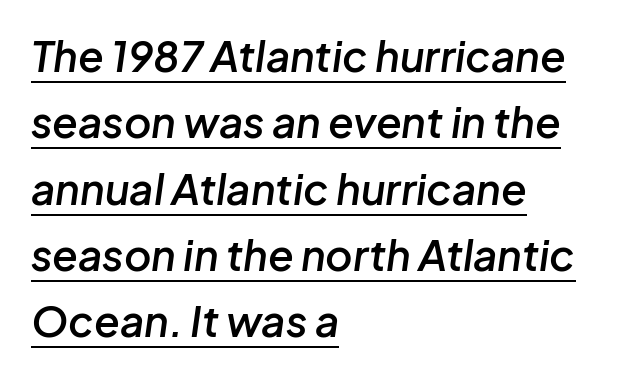
Does extra space separate the letters? No, they use regular spacing. Visually the block forms a straight wall on the left and a jagged coastline on the right. Horizontal bands of white between lines are of average thickness. Compared with ordinary roman type, these characters are visibly tilted. Has an underline been added? It has. Stroke thickness is moderately raised; the sample reads as semibold.
